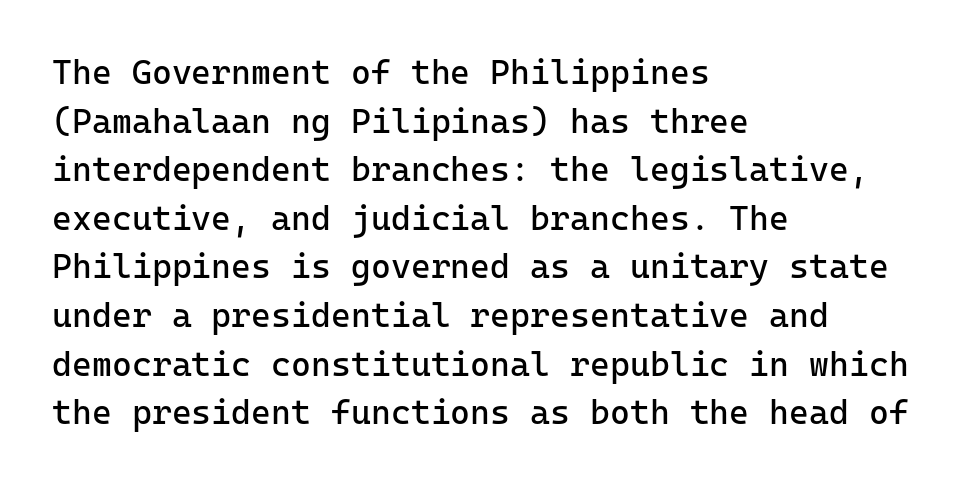
Q: Is the text bold? A: No.
Q: Is the text italic (slanted)? A: No, it is upright.
Q: Is the typeface a serif or a sans-serif typeface? A: Sans-serif.
Q: Is the text underlined? A: No.
Q: How is the paragraph aligned? A: Left-aligned.
Q: Is the spacing between letters normal or unusually wide? A: Normal.
Q: Is the spacing between lines tight, normal or loose? A: Normal.
Q: Width (condensed, normal, or wide)? A: Normal.
Q: Stroke contrast? A: Low.
Q: x-height? A: Medium.
Q: Monospaced? A: Yes.
